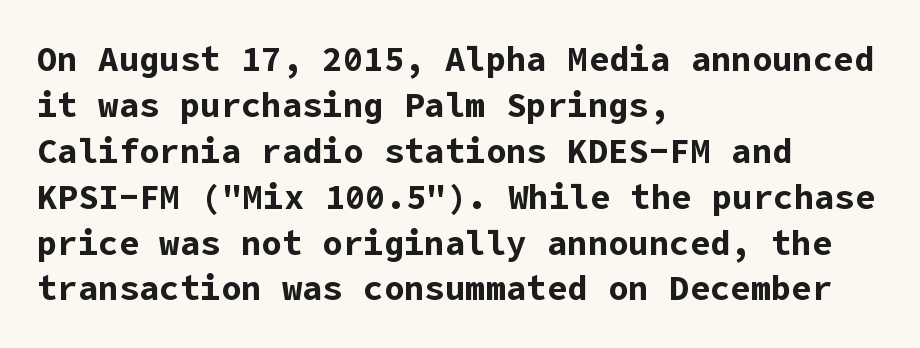
Q: Is the text bold? A: Yes.
Q: Is the text italic (slanted)? A: No, it is upright.
Q: Is the typeface a serif or a sans-serif typeface? A: Sans-serif.
Q: Is the text underlined? A: No.
Q: How is the paragraph aligned? A: Left-aligned.
Q: Is the spacing between letters normal or unusually wide? A: Normal.
Q: Is the spacing between lines tight, normal or loose? A: Normal.
Q: Width (condensed, normal, or wide)? A: Normal.
Q: Stroke contrast? A: Low.
Q: x-height? A: Medium.
